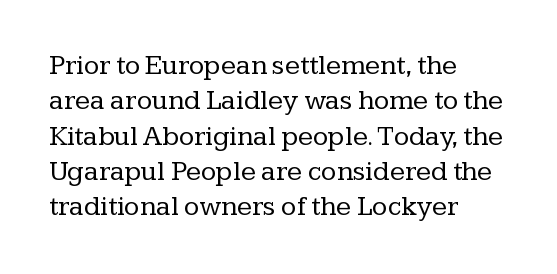
Q: Is the text bold? A: No.
Q: Is the text italic (slanted)? A: No, it is upright.
Q: Is the typeface a serif or a sans-serif typeface? A: Serif.
Q: Is the text underlined? A: No.
Q: How is the paragraph aligned? A: Left-aligned.
Q: Is the spacing between letters normal or unusually wide? A: Normal.
Q: Is the spacing between lines tight, normal or loose? A: Normal.
Q: Width (condensed, normal, or wide)? A: Normal.
Q: Stroke contrast? A: Low.
Q: x-height? A: Medium.
Q: Monospaced? A: No.
